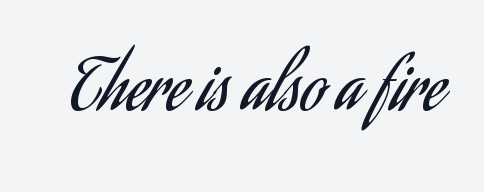
{"serif": "no", "bold": "no", "weight": "regular", "width": "condensed", "stroke_contrast": "low", "x_height": "small", "monospaced": "no", "underline": "no", "letter_spacing": "normal", "letter_spacing_em": 0.0, "glyph_px": 69}
